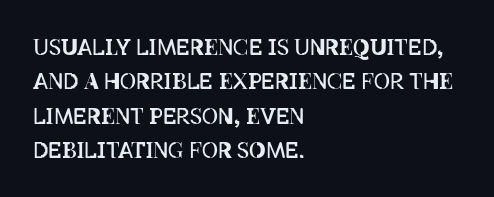
The specimen reads as upright at a glance. Is the stroke heavy? The answer is a plain regular-or-lighter. Clear beneath every line of the passage. Notice how descenders clear the ascenders below comfortably — that's standard leading.
